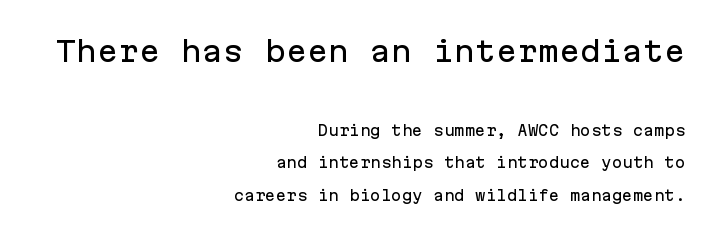
The image shows 28 px sans-serif type, upright, monospaced; set right-aligned, loose line spacing (2.33x), normal letter spacing, not underlined; the first (top) block is 2.0x larger; low stroke contrast and a medium x-height.
